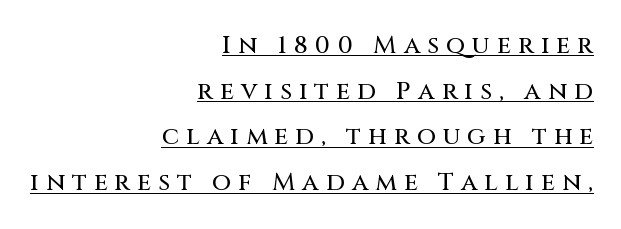
The image shows 25 px text type, upright; set right-aligned, line spacing 1.83x, unusually wide letter spacing (+0.28 em), underlined.
